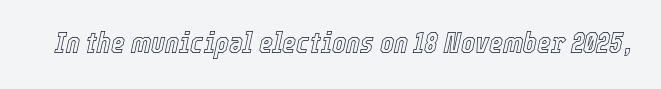
You could not count columns in this text — the font is proportionally spaced. The lettering tilts uniformly, giving the passage an italic look. The foot of each line stays bare and open. Standard letterfit; no display-style spreading of the glyphs.
